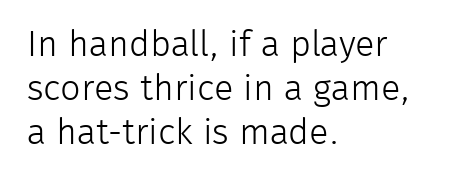
The image shows 36 px light sans-serif type, upright; set left-aligned, line spacing 1.22x, normal letter spacing, not underlined; low stroke contrast and a medium x-height.
